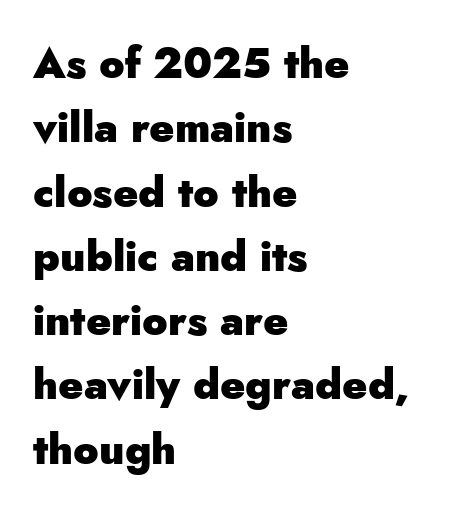
Q: Is the text bold? A: Yes.
Q: Is the text italic (slanted)? A: No, it is upright.
Q: Is the typeface a serif or a sans-serif typeface? A: Sans-serif.
Q: Is the text underlined? A: No.
Q: How is the paragraph aligned? A: Left-aligned.
Q: Is the spacing between letters normal or unusually wide? A: Normal.
Q: Is the spacing between lines tight, normal or loose? A: Normal.
Q: Width (condensed, normal, or wide)? A: Normal.
Q: Stroke contrast? A: Low.
Q: x-height? A: Small.
Q: Monospaced? A: No.
